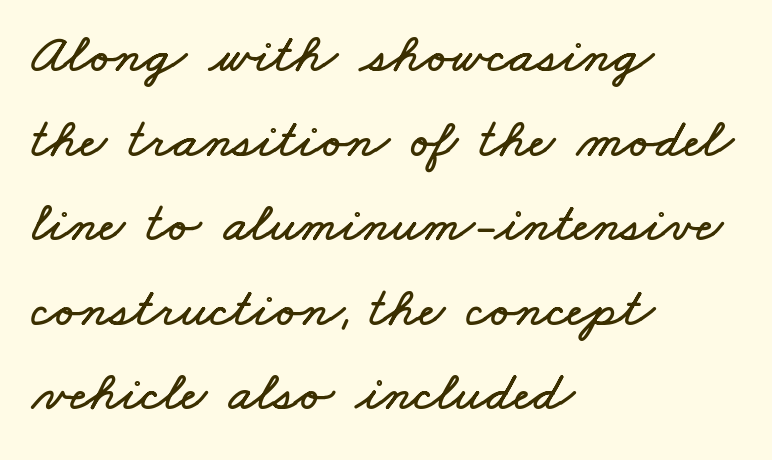
The image shows 56 px wide type; set left-aligned, normal line spacing (1.51x), normal letter spacing, not underlined; low stroke contrast and a small x-height.
